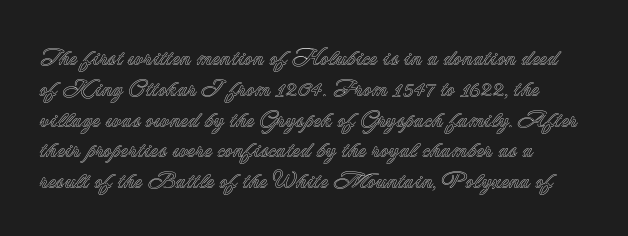
The image shows 23 px text type; set normal line spacing (1.34x), normal letter spacing, not underlined.
